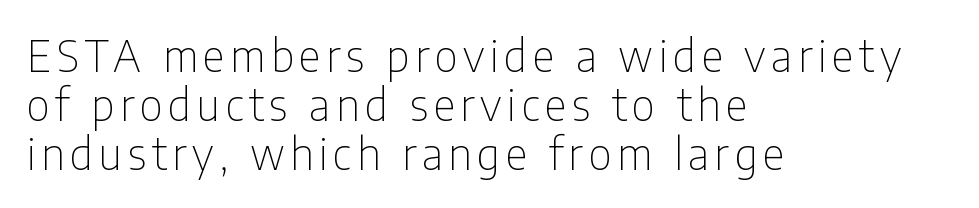
Q: Is the text bold? A: No.
Q: Is the text italic (slanted)? A: No, it is upright.
Q: Is the typeface a serif or a sans-serif typeface? A: Sans-serif.
Q: Is the text underlined? A: No.
Q: How is the paragraph aligned? A: Left-aligned.
Q: Is the spacing between lines tight, normal or loose? A: Tight.
Q: Width (condensed, normal, or wide)? A: Condensed.
Q: Stroke contrast? A: Low.
Q: x-height? A: Medium.
Q: Monospaced? A: No.
